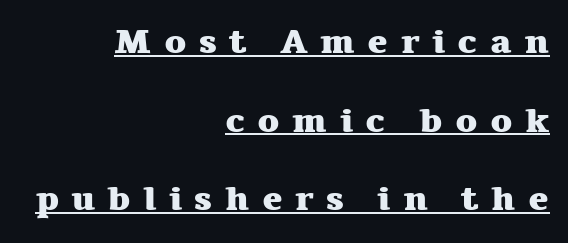
{"serif": "yes", "italic": "no", "bold": "yes", "weight": "heavy", "width": "wide", "stroke_contrast": "medium", "x_height": "medium", "monospaced": "no", "underline": "yes", "align": "right", "line_spacing": "loose", "line_spacing_ratio": 2.31, "letter_spacing": "wide", "letter_spacing_em": 0.36, "glyph_px": 34}
